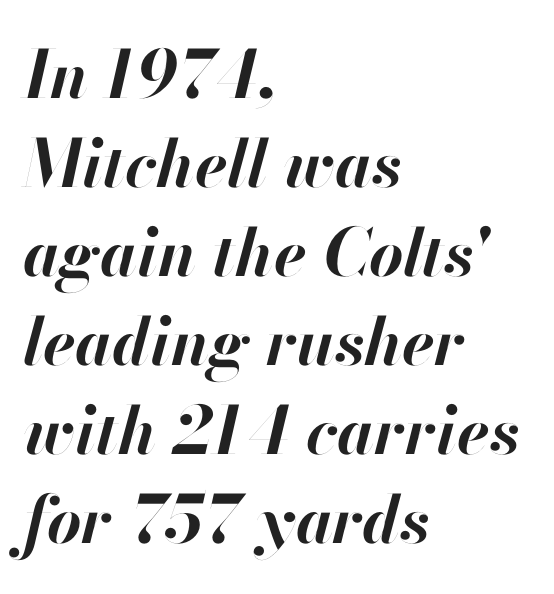
The image shows 66 px bold type, italic (leaning right); set left-aligned, normal line spacing (1.35x), normal letter spacing, not underlined; high stroke contrast and a small x-height.
